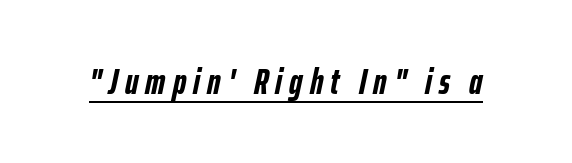
{"italic": "yes", "lean": "right", "slant_degrees": 12, "bold": "yes", "weight": "semibold", "width": "condensed", "stroke_contrast": "low", "x_height": "medium", "monospaced": "no", "underline": "yes", "letter_spacing": "wide", "letter_spacing_em": 0.2, "glyph_px": 36}
